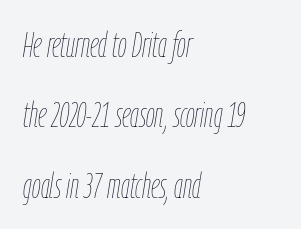
{"italic": "yes", "lean": "right", "slant_degrees": 9, "bold": "no", "weight": "thin", "width": "condensed", "stroke_contrast": "low", "x_height": "medium", "monospaced": "no", "underline": "no", "align": "left", "line_spacing": "loose", "line_spacing_ratio": 2.01, "letter_spacing": "normal", "letter_spacing_em": 0.0, "glyph_px": 35}
